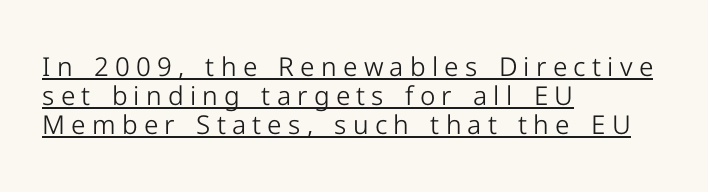
{"italic": "no", "bold": "no", "underline": "yes", "align": "left", "line_spacing": "tight", "line_spacing_ratio": 1.11, "letter_spacing": "wide", "letter_spacing_em": 0.24, "glyph_px": 26}
